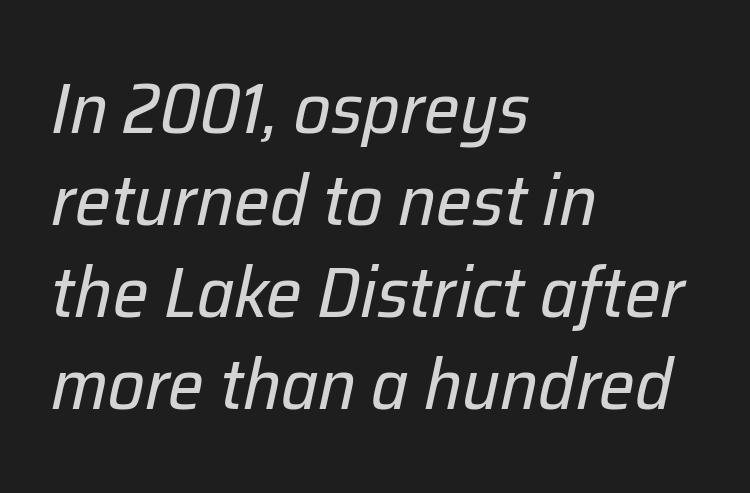
The image shows 72 px regular-weight type, italic (leaning right); set left-aligned, normal line spacing (1.28x), normal letter spacing, not underlined; low stroke contrast and a medium x-height.
